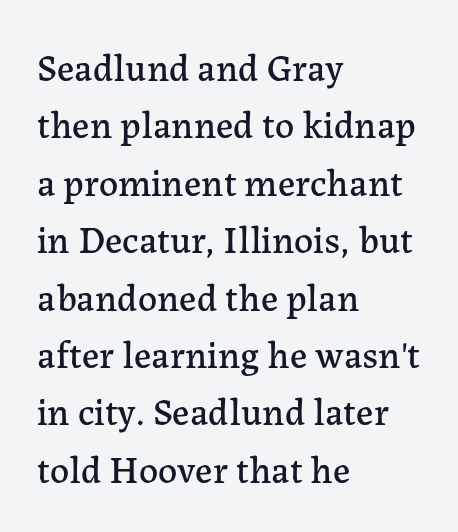
Old-style or modern, the face here clearly has serifs. Visually the block forms a straight wall on the left and a jagged coastline on the right. Upright lettering throughout. Varying glyph widths throughout — classic text-font behaviour. Glyph-to-glyph distance matches everyday printed text.
